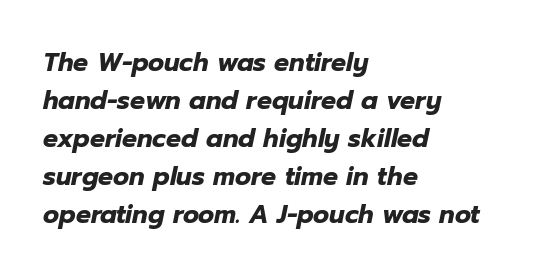
What stands out about the letter spacing? Nothing — it is the standard amount. The block of text has a typical density, with ordinary space between rows. Caption: bold face, heavy strokes. The specimen omits any rule beneath the text block's lines. Line starts are locked; line ends wander. Yep, that's italic — everything's leaning.
